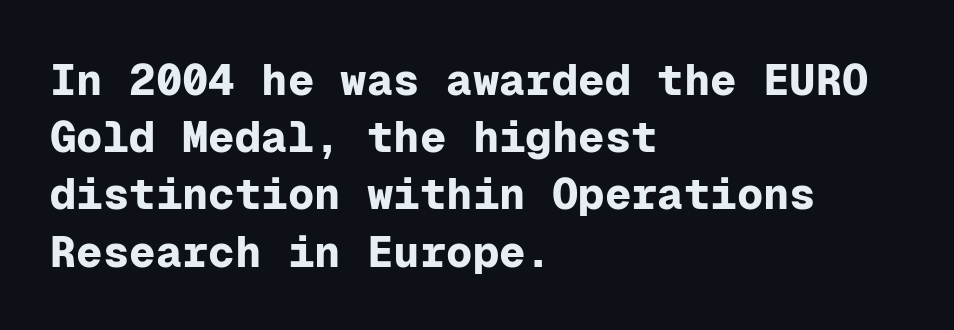
The image shows 44 px bold sans-serif type, upright, monospaced; set left-aligned, normal line spacing (1.3x), normal letter spacing, not underlined; low stroke contrast and a medium x-height.
